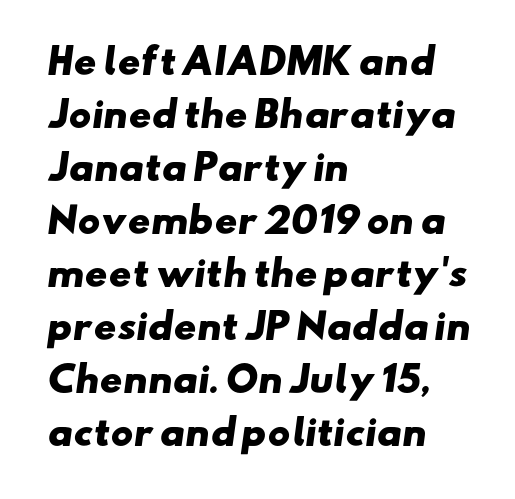
The strip under each line holds only bare page. The font is running at its bold setting. Is there much room between lines? A standard amount, neither cramped nor airy. A sans-serif font was chosen for this passage. Where is the straight margin? On the left.
